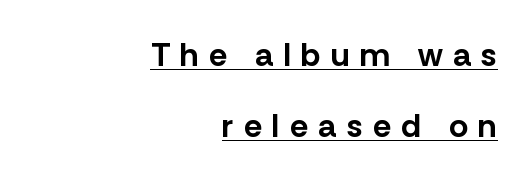
Q: Is the text bold? A: Yes.
Q: Is the text italic (slanted)? A: No, it is upright.
Q: Is the typeface a serif or a sans-serif typeface? A: Sans-serif.
Q: Is the text underlined? A: Yes.
Q: How is the paragraph aligned? A: Right-aligned.
Q: Is the spacing between letters normal or unusually wide? A: Unusually wide.
Q: Is the spacing between lines tight, normal or loose? A: Loose.
Q: Width (condensed, normal, or wide)? A: Normal.
Q: Stroke contrast? A: Low.
Q: x-height? A: Medium.
Q: Monospaced? A: No.
